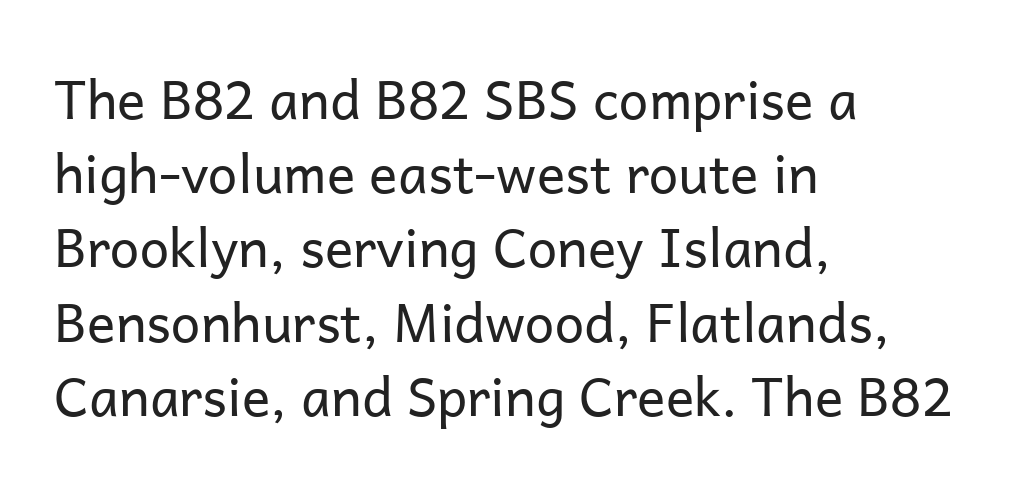
Q: Is the text bold? A: No.
Q: Is the text italic (slanted)? A: No, it is upright.
Q: Is the typeface a serif or a sans-serif typeface? A: Sans-serif.
Q: Is the text underlined? A: No.
Q: How is the paragraph aligned? A: Left-aligned.
Q: Is the spacing between letters normal or unusually wide? A: Normal.
Q: Is the spacing between lines tight, normal or loose? A: Normal.
Q: Width (condensed, normal, or wide)? A: Normal.
Q: Stroke contrast? A: Low.
Q: x-height? A: Medium.
Q: Monospaced? A: No.
